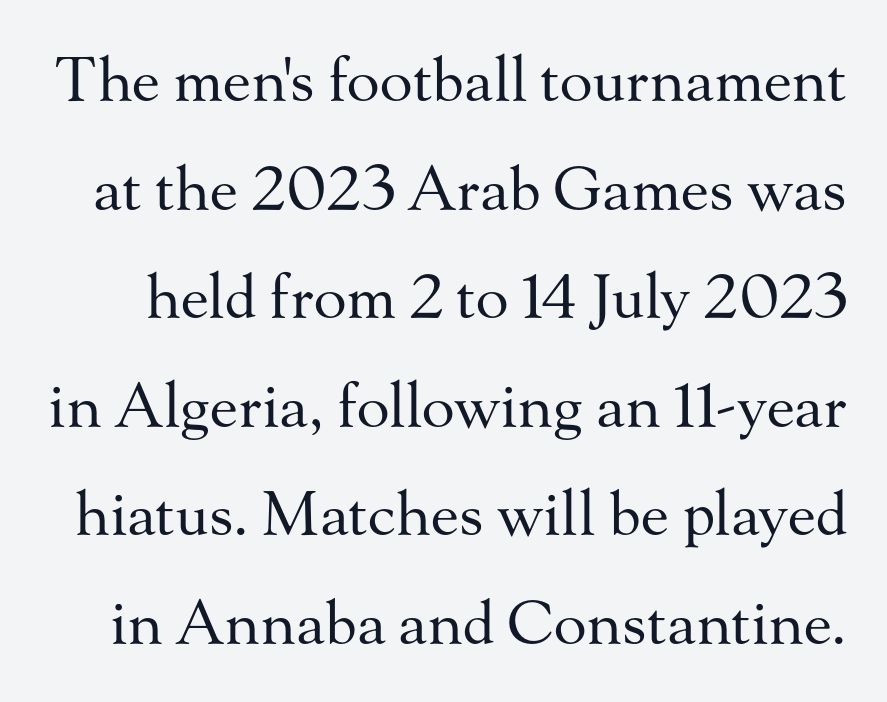
The image shows 61 px regular-weight serif type, upright; set line spacing 1.78x, normal letter spacing, not underlined; medium stroke contrast and a small x-height.
